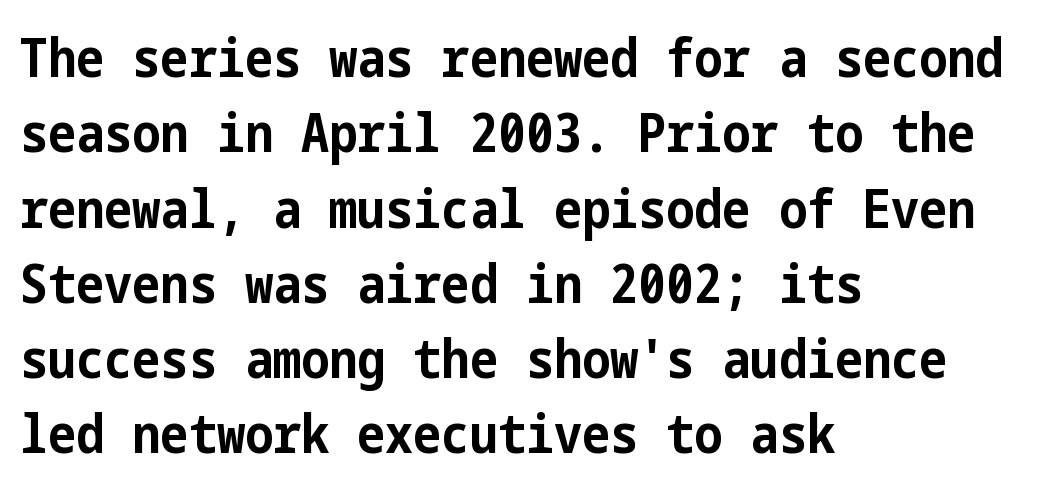
{"serif": "no", "italic": "no", "bold": "yes", "weight": "bold", "width": "condensed", "stroke_contrast": "low", "x_height": "medium", "underline": "no", "align": "left", "line_spacing": "normal", "line_spacing_ratio": 1.42, "letter_spacing": "normal", "letter_spacing_em": 0.0, "glyph_px": 53}
